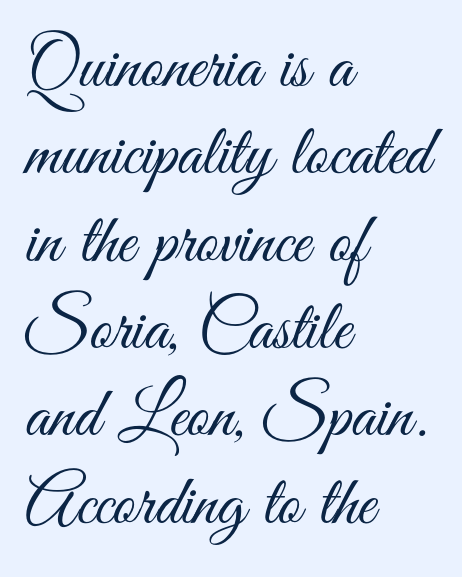
Q: Is the text bold? A: No.
Q: Is the text italic (slanted)? A: Yes.
Q: Is the typeface a serif or a sans-serif typeface? A: Sans-serif.
Q: Is the text underlined? A: No.
Q: How is the paragraph aligned? A: Left-aligned.
Q: Is the spacing between letters normal or unusually wide? A: Normal.
Q: Width (condensed, normal, or wide)? A: Condensed.
Q: Stroke contrast? A: Medium.
Q: x-height? A: Small.
Q: Monospaced? A: No.
